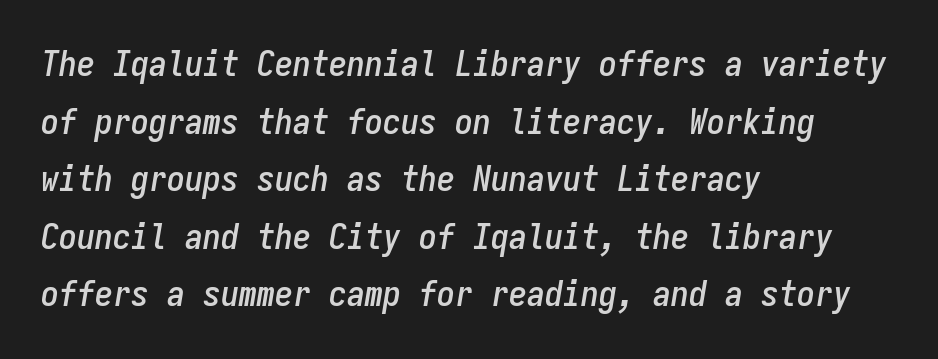
{"italic": "yes", "lean": "right", "slant_degrees": 9, "width": "condensed", "stroke_contrast": "low", "x_height": "medium", "monospaced": "yes", "underline": "no", "align": "left", "line_spacing": "normal", "line_spacing_ratio": 1.6, "letter_spacing": "normal", "letter_spacing_em": 0.0, "glyph_px": 36}
